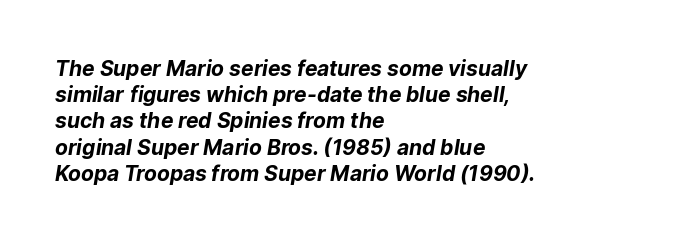
In CSS terms this would be text-align: left. Here the glyphs are tracked normally, forming tight word shapes. The zone under the glyphs is completely vacant. How would I describe the line gaps? Plain and ordinary. On the weight axis this lands at bold, roughly 700.
